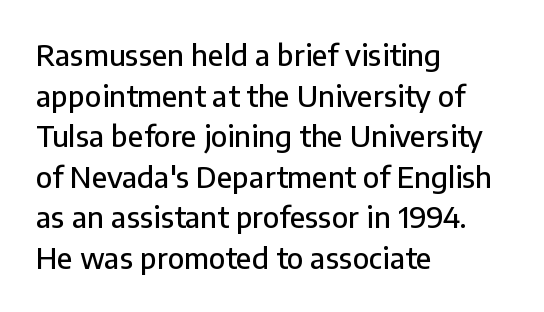
Q: Is the text italic (slanted)? A: No, it is upright.
Q: Is the typeface a serif or a sans-serif typeface? A: Sans-serif.
Q: Is the text underlined? A: No.
Q: How is the paragraph aligned? A: Left-aligned.
Q: Is the spacing between letters normal or unusually wide? A: Normal.
Q: Is the spacing between lines tight, normal or loose? A: Normal.
Q: Width (condensed, normal, or wide)? A: Normal.
Q: Stroke contrast? A: Low.
Q: x-height? A: Medium.
Q: Monospaced? A: No.
